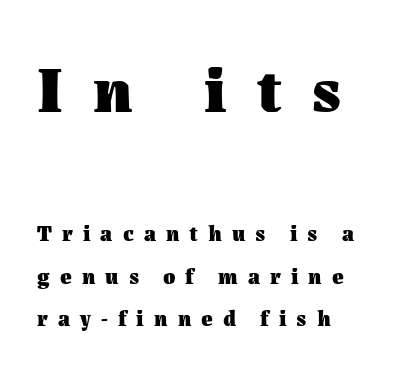
Q: Is the text bold? A: Yes.
Q: Is the text italic (slanted)? A: No, it is upright.
Q: Is the text underlined? A: No.
Q: How is the paragraph aligned? A: Left-aligned.
Q: Is the spacing between letters normal or unusually wide? A: Unusually wide.
Q: Is the spacing between lines tight, normal or loose? A: Loose.
Q: Which block of text is set in a larger size, the first (top) or the second (bottom)? A: The first (top) one.
Q: Width (condensed, normal, or wide)? A: Normal.
Q: Stroke contrast? A: Medium.
Q: x-height? A: Medium.
Q: Monospaced? A: No.
